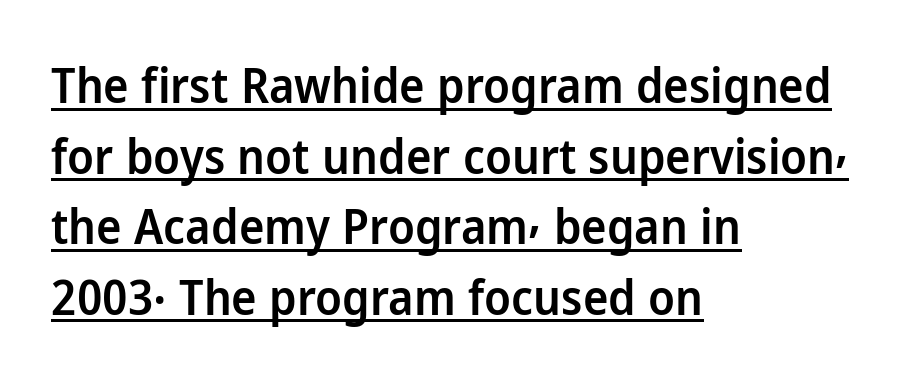
The image shows 48 px semibold sans-serif type, upright; set left-aligned, normal line spacing (1.47x), normal letter spacing, underlined; low stroke contrast and a medium x-height.
